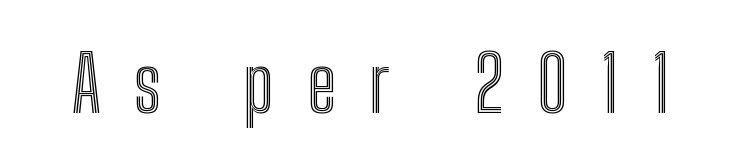
The face used here is proportionally spaced, like ordinary book or web type. A bare baseline throughout the passage. No italicization has been applied; the sample stays upright. What stands out about the letter spacing? Its width — letters are far apart.
